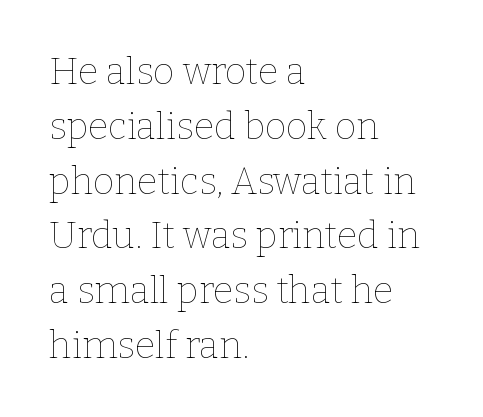
Q: Is the text bold? A: No.
Q: Is the text italic (slanted)? A: No, it is upright.
Q: Is the text underlined? A: No.
Q: How is the paragraph aligned? A: Left-aligned.
Q: Is the spacing between letters normal or unusually wide? A: Normal.
Q: Is the spacing between lines tight, normal or loose? A: Normal.
Q: Width (condensed, normal, or wide)? A: Normal.
Q: Stroke contrast? A: Low.
Q: x-height? A: Medium.
Q: Monospaced? A: No.
